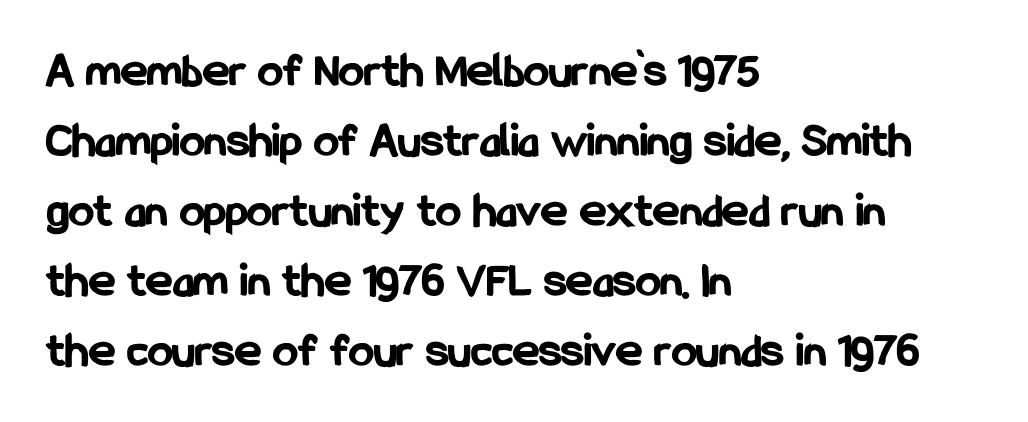
{"serif": "no", "italic": "no", "bold": "yes", "weight": "bold", "width": "condensed", "stroke_contrast": "low", "x_height": "medium", "monospaced": "no", "underline": "no", "align": "left", "line_spacing": "normal", "line_spacing_ratio": 1.4, "letter_spacing": "normal", "letter_spacing_em": 0.0, "glyph_px": 50}
